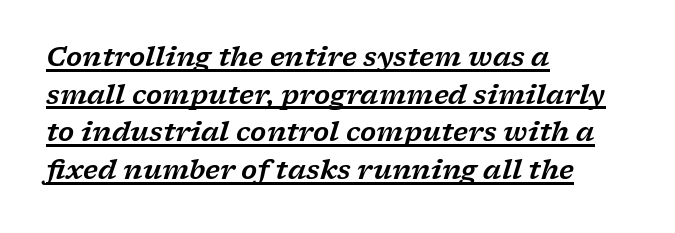
The image shows 26 px text type, italic (leaning right); set left-aligned, normal line spacing (1.45x), normal letter spacing, underlined.
